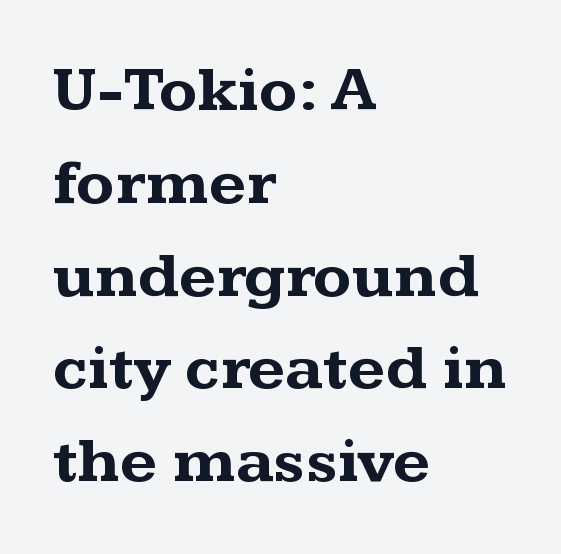
{"serif": "yes", "italic": "no", "bold": "yes", "weight": "bold", "width": "wide", "stroke_contrast": "medium", "x_height": "medium", "monospaced": "no", "underline": "no", "align": "left", "line_spacing": "normal", "line_spacing_ratio": 1.45, "letter_spacing": "normal", "letter_spacing_em": 0.0, "glyph_px": 64}
